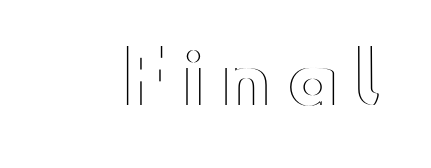
The image shows 71 px wide type, upright; set unusually wide letter spacing (+0.22 em), not underlined; a small x-height.
